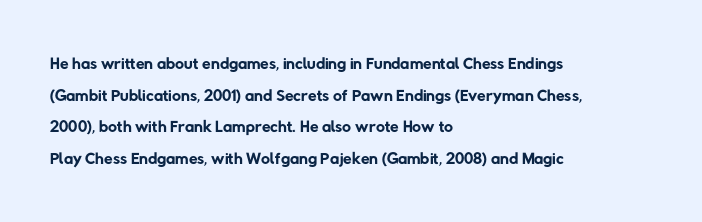
The image shows 25 px text type; set left-aligned, normal line spacing (1.27x), normal letter spacing, not underlined.
